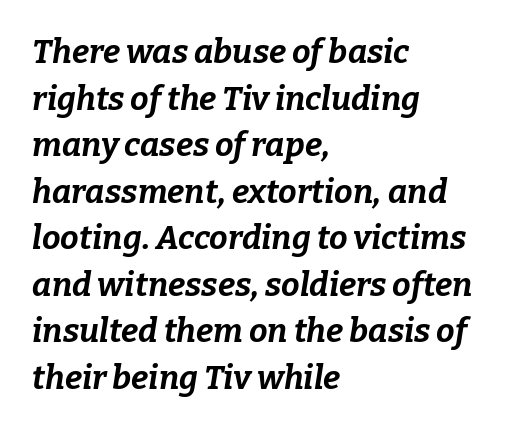
The image shows 33 px bold type, italic (leaning right); set left-aligned, normal line spacing (1.41x), normal letter spacing, not underlined; low stroke contrast and a medium x-height.
